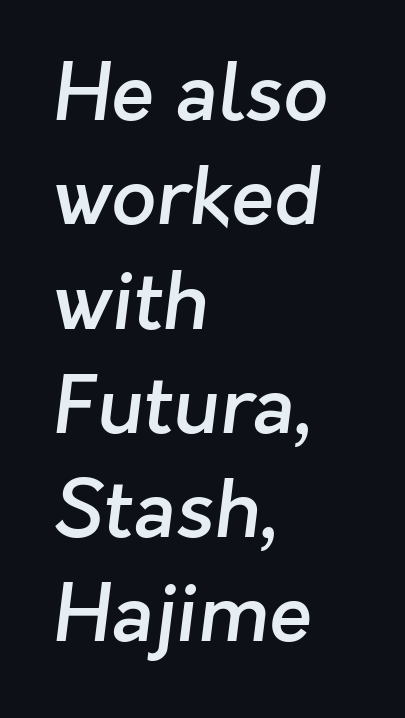
Q: Is the text bold? A: Semi-bold.
Q: Is the typeface a serif or a sans-serif typeface? A: Sans-serif.
Q: Is the text underlined? A: No.
Q: How is the paragraph aligned? A: Left-aligned.
Q: Is the spacing between letters normal or unusually wide? A: Normal.
Q: Is the spacing between lines tight, normal or loose? A: Normal.
Q: Width (condensed, normal, or wide)? A: Normal.
Q: Stroke contrast? A: Low.
Q: x-height? A: Medium.
Q: Monospaced? A: No.
